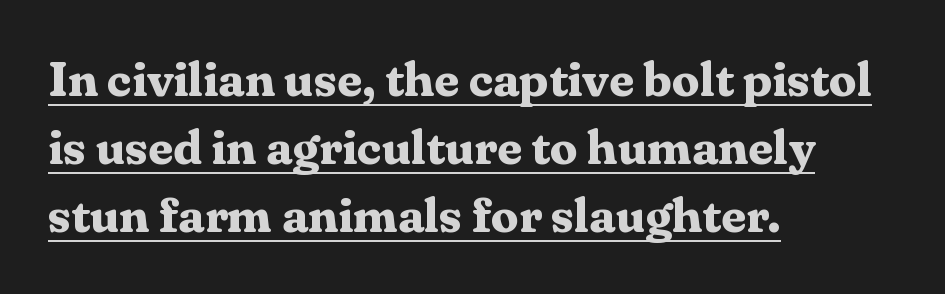
What decoration does the sample have? An underline. Note the varied advance widths — an 'i' is clearly narrower than an 'm'. Every row of glyphs begins at an identical x-position on the left. Honestly, the letter spacing is just normal — you wouldn't notice it. Rows of type keep a routine distance in the vertical direction. A full-strength bold gives these letters their thick strokes.
